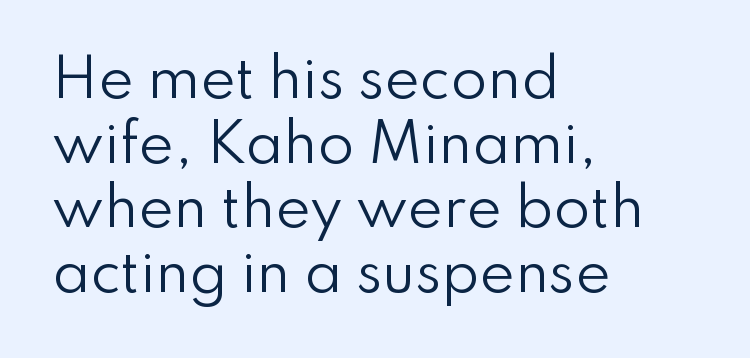
Q: Is the text bold? A: No.
Q: Is the text italic (slanted)? A: No, it is upright.
Q: Is the typeface a serif or a sans-serif typeface? A: Sans-serif.
Q: Is the text underlined? A: No.
Q: How is the paragraph aligned? A: Left-aligned.
Q: Is the spacing between letters normal or unusually wide? A: Normal.
Q: Width (condensed, normal, or wide)? A: Normal.
Q: Stroke contrast? A: Low.
Q: x-height? A: Small.
Q: Monospaced? A: No.
